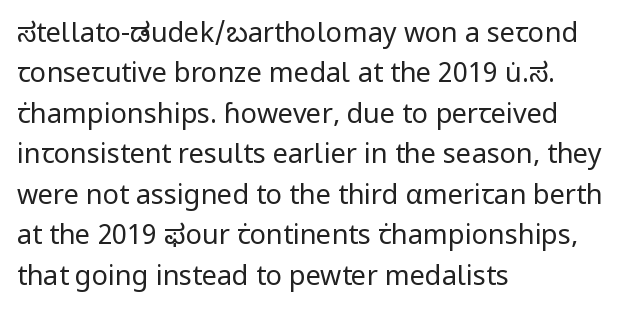
The image shows 27 px text type, upright; set left-aligned, normal line spacing (1.5x), normal letter spacing, not underlined.
